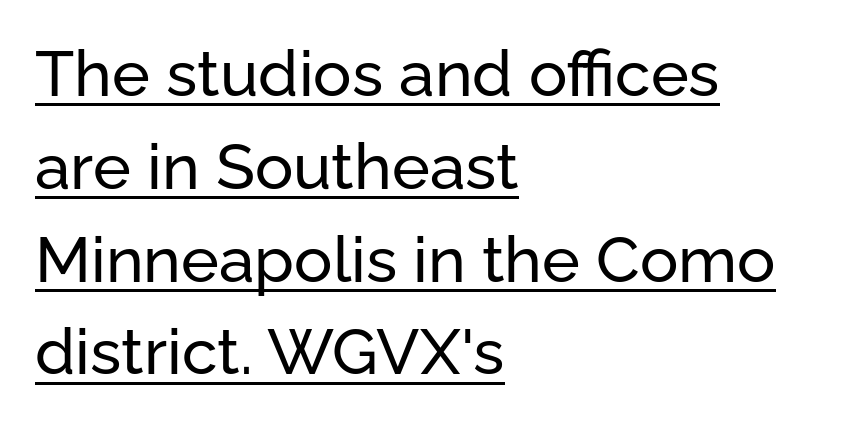
Q: Is the text italic (slanted)? A: No, it is upright.
Q: Is the typeface a serif or a sans-serif typeface? A: Sans-serif.
Q: Is the text underlined? A: Yes.
Q: How is the paragraph aligned? A: Left-aligned.
Q: Is the spacing between letters normal or unusually wide? A: Normal.
Q: Is the spacing between lines tight, normal or loose? A: Normal.
Q: Width (condensed, normal, or wide)? A: Normal.
Q: Stroke contrast? A: Low.
Q: x-height? A: Medium.
Q: Monospaced? A: No.
